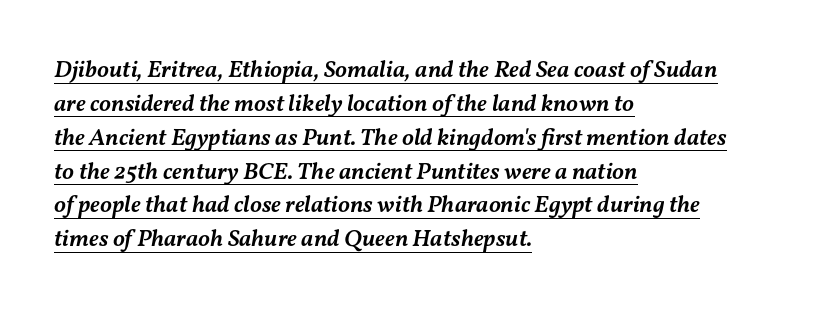
Q: Is the text bold? A: Semi-bold.
Q: Is the text italic (slanted)? A: Yes, it leans right by about 11 degrees.
Q: Is the text underlined? A: Yes.
Q: How is the paragraph aligned? A: Left-aligned.
Q: Is the spacing between letters normal or unusually wide? A: Normal.
Q: Is the spacing between lines tight, normal or loose? A: Normal.
